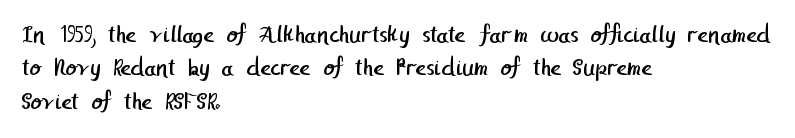
Rule under the text: the space is simply empty. Compared with typical body copy, the letter spacing here is the same. A normal amount of white space separates one row of letters from the next. Short and long lines alike share a common starting point at left. Stroke mass is kept to a normal reading level or below.
